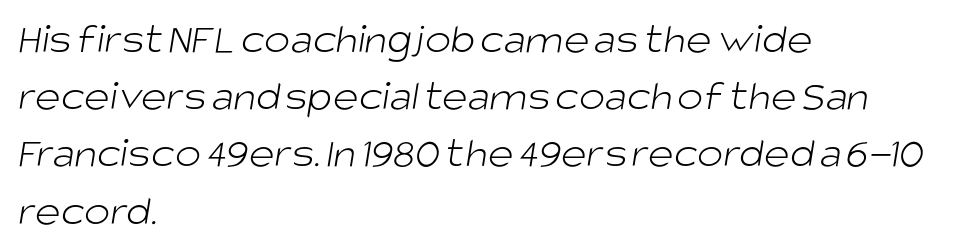
The image shows 44 px light sans-serif type; set left-aligned, normal line spacing (1.3x), normal letter spacing, not underlined; low stroke contrast and a large x-height.
